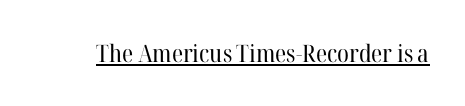
{"italic": "no", "bold": "no", "underline": "yes", "letter_spacing": "normal", "letter_spacing_em": 0.0, "glyph_px": 24}
